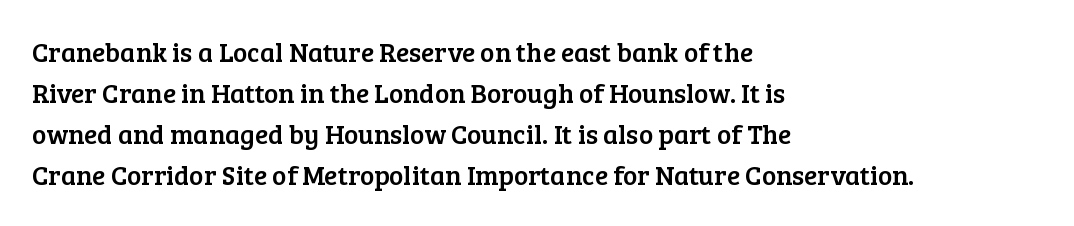
Q: Is the text italic (slanted)? A: No, it is upright.
Q: Is the text underlined? A: No.
Q: How is the paragraph aligned? A: Left-aligned.
Q: Is the spacing between letters normal or unusually wide? A: Normal.
Q: Is the spacing between lines tight, normal or loose? A: Normal.
